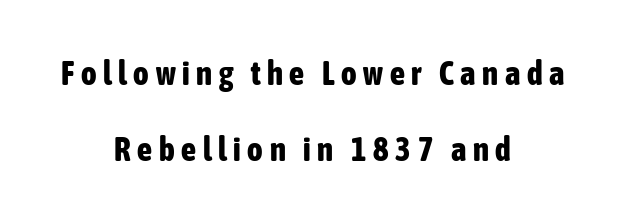
The image shows 33 px bold, condensed sans-serif type, upright; set centered, loose line spacing (2.3x), unusually wide letter spacing (+0.2 em), not underlined; low stroke contrast and a medium x-height.
